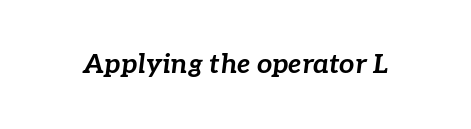
The image shows 27 px bold type, italic (leaning right); set normal letter spacing, not underlined.
